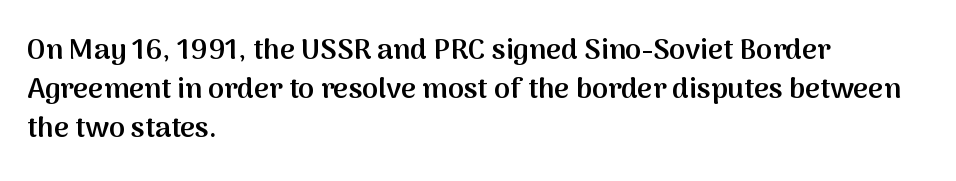
{"serif": "no", "italic": "no", "bold": "semi", "weight": "semibold", "width": "normal", "stroke_contrast": "medium", "x_height": "medium", "monospaced": "no", "underline": "no", "align": "left", "line_spacing": "normal", "line_spacing_ratio": 1.34, "letter_spacing": "normal", "letter_spacing_em": 0.0, "glyph_px": 29}
